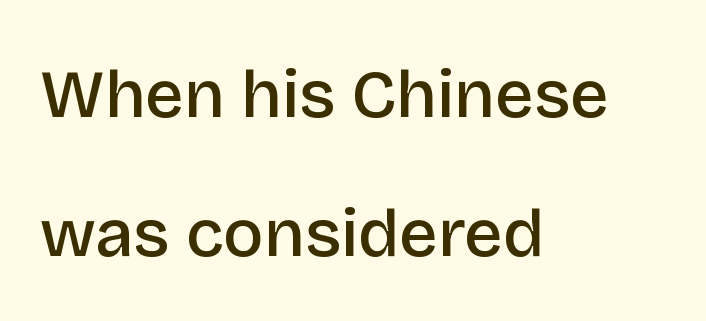
A clean baseline with only descenders dipping below it. Characters follow at the spacing the type designer built in. A roman cut, with each character standing at attention. The rendering anchors every line to the left-hand side. Line spacing here is loose. This is sans-serif lettering, the kind often seen on screens and signage.
